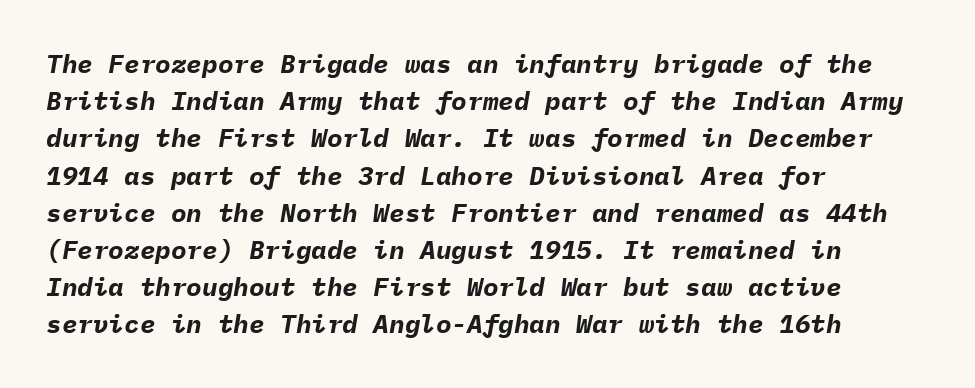
The image shows 26 px bold type, italic (leaning right); set left-aligned, normal line spacing (1.43x), normal letter spacing, not underlined.
